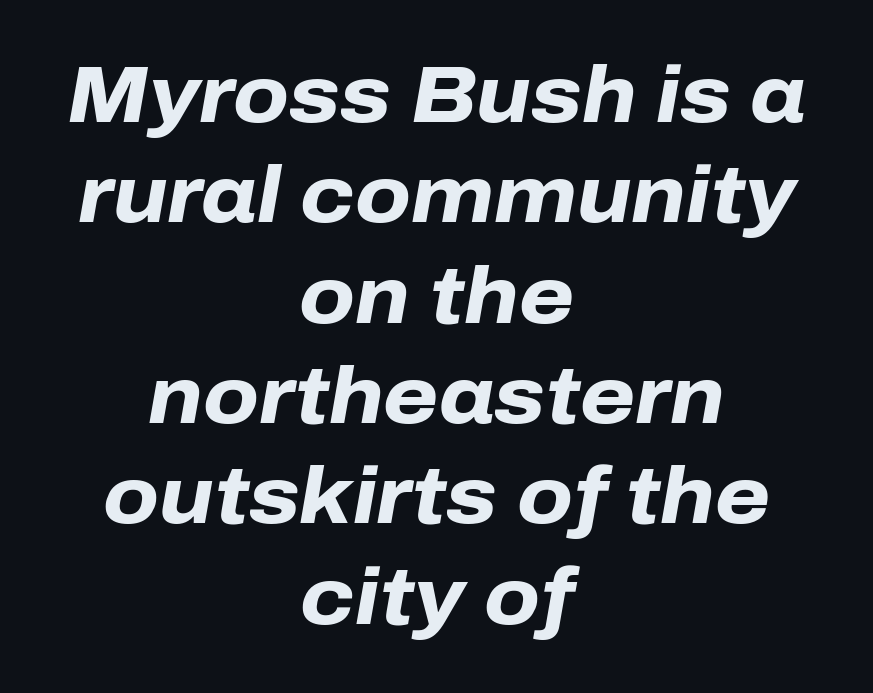
The image shows 79 px heavy type, italic (leaning right); set centered, normal line spacing (1.27x), normal letter spacing, not underlined; low stroke contrast and a medium x-height.
